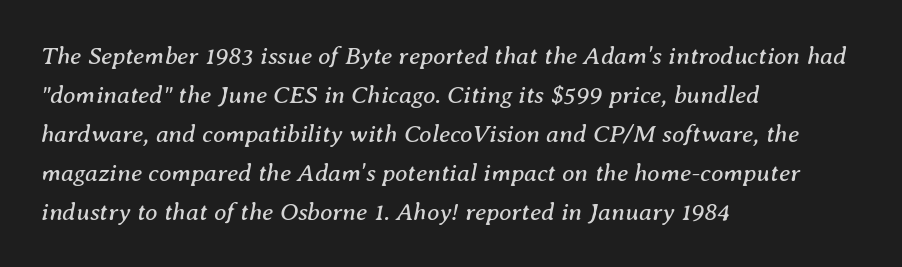
The image shows 25 px text type, italic (leaning right); set left-aligned, normal line spacing (1.56x), normal letter spacing, not underlined.
